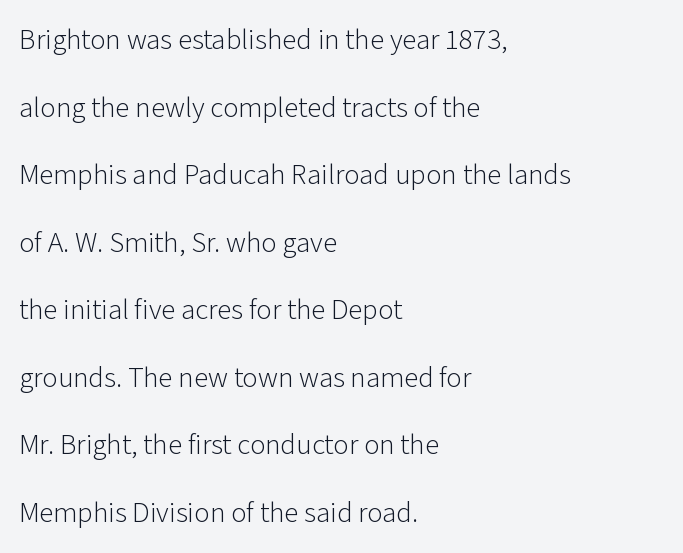
The image shows 29 px light sans-serif type, upright; set left-aligned, loose line spacing (2.33x), normal letter spacing, not underlined; low stroke contrast and a medium x-height.
